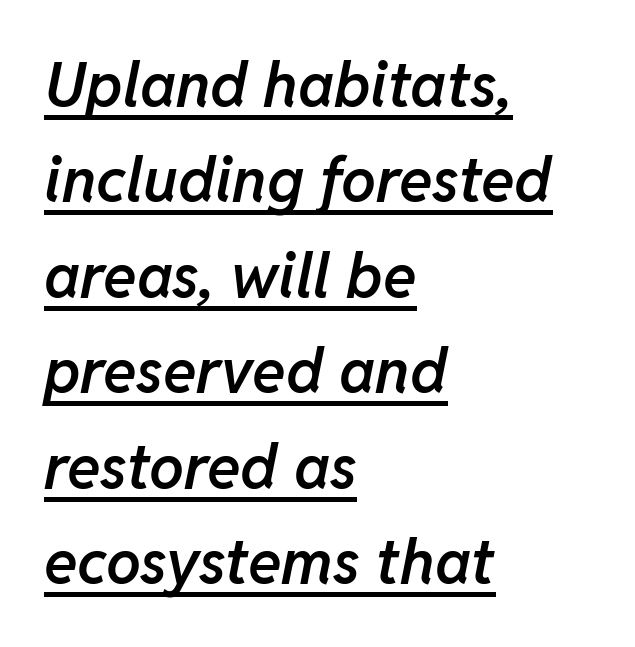
Visually the block forms a straight wall on the left and a jagged coastline on the right. In terms of posture, this sample is oblique. Look at the stroke-to-counter ratio: somewhat heavy, a semibold. These characters rest on top of a visible drawn line. You could not count columns in this text — the font is proportionally spaced.
